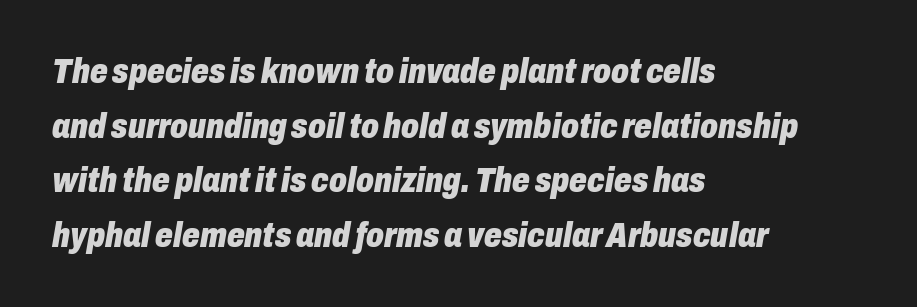
This is heavy type, rendered in bold. The vertical gap from one line to the next is medium. Spacing verdict: proportional, widths tailored to each character. A typesetter would call this zero additional tracking. When letters slant like this, we call the style italic.
